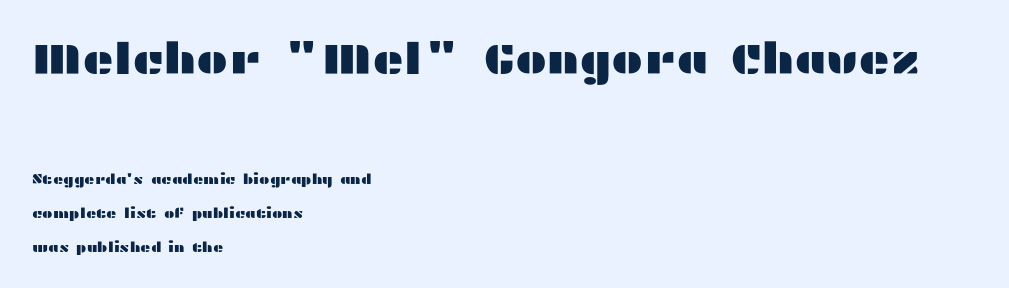
The image shows 43 px wide sans-serif type, upright; set left-aligned, loose line spacing (2.41x), normal letter spacing, not underlined; the first (top) block is 3.07x larger; medium stroke contrast and a medium x-height.
